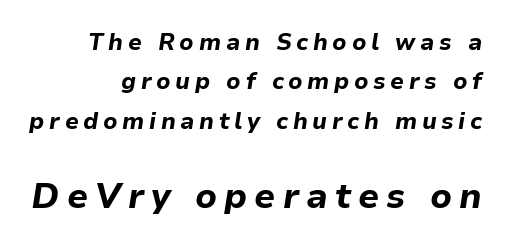
Looks like regular typesetting: each glyph gets only the width it needs. The text block is weighted toward the right margin, trailing off unevenly leftward. The space beneath each line is pristine and unruled. Is the type slanted? Yes — the strokes lean at a clear angle. Is the type bold? Yes — the strokes are clearly thick and heavy.
